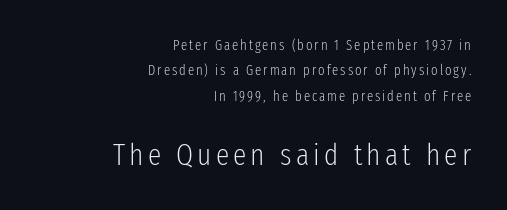
Compare the two chunks: the lower has the greater cap height. A flush-right, rag-left setting is used for this passage. Stroke thickness stays within the range of a standard reading face or lighter. Has an underline been added? It has not. You could not count columns in this text — the font is proportionally spaced. Every stem runs plumb, perpendicular to the baseline.
